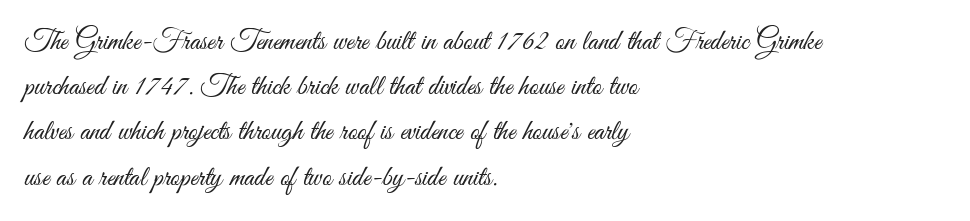
{"serif": "no", "bold": "no", "weight": "light", "width": "condensed", "stroke_contrast": "medium", "x_height": "small", "monospaced": "no", "underline": "no", "align": "left", "line_spacing": "normal", "line_spacing_ratio": 1.56, "letter_spacing": "normal", "letter_spacing_em": 0.0, "glyph_px": 29}
